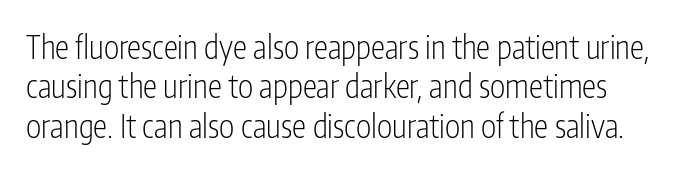
Q: Is the text bold? A: No.
Q: Is the text italic (slanted)? A: No, it is upright.
Q: Is the typeface a serif or a sans-serif typeface? A: Sans-serif.
Q: Is the text underlined? A: No.
Q: Is the spacing between letters normal or unusually wide? A: Normal.
Q: Width (condensed, normal, or wide)? A: Condensed.
Q: Stroke contrast? A: Low.
Q: x-height? A: Medium.
Q: Monospaced? A: No.
